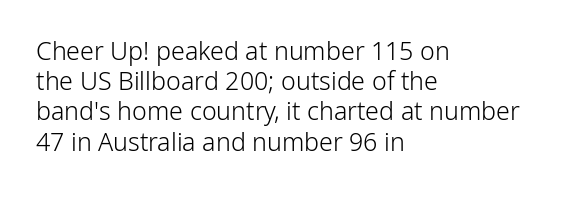
In terms of posture, this sample is upright. The rendering keeps characters at their native spacing. Caption: face not bold, strokes unweighted. The string is rendered with underlining switched off. Horizontal alignment here is leftward, the default for most running prose.
